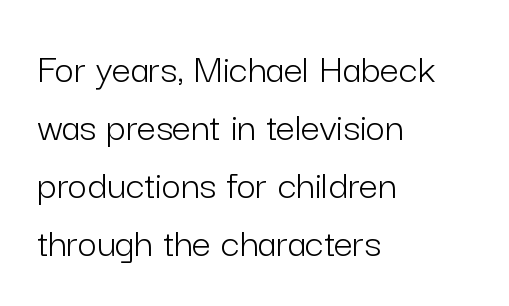
The image shows 42 px light sans-serif type, upright; set left-aligned, normal line spacing (1.38x), normal letter spacing, not underlined; low stroke contrast and a medium x-height.
